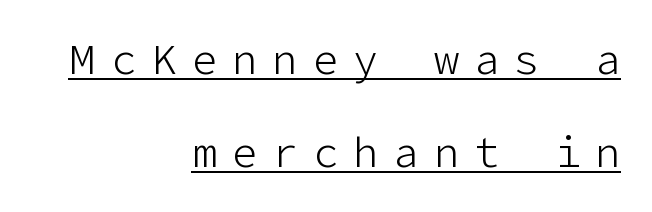
The image shows 42 px light sans-serif type, upright; set right-aligned, loose line spacing (2.22x), unusually wide letter spacing (+0.36 em), underlined; low stroke contrast and a medium x-height.
